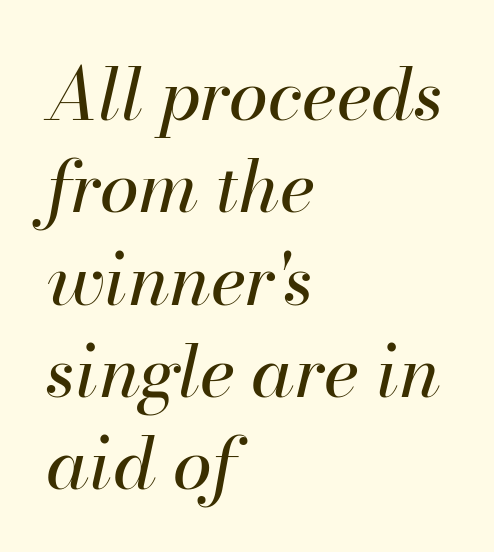
The image shows 71 px regular-weight type, italic (leaning right); set left-aligned, normal line spacing (1.3x), normal letter spacing, not underlined; high stroke contrast and a small x-height.
